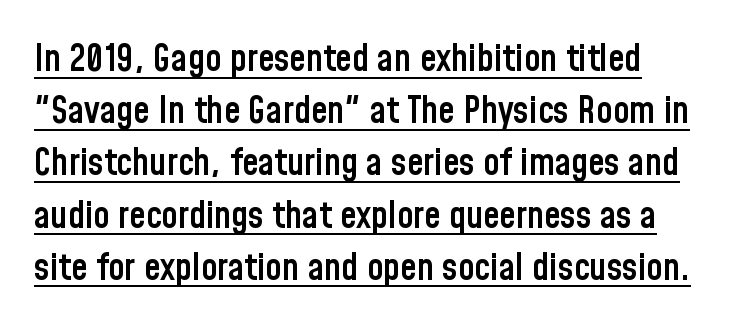
The image shows 37 px semibold, condensed sans-serif type, upright; set left-aligned, normal line spacing (1.41x), normal letter spacing, underlined; low stroke contrast and a medium x-height.
